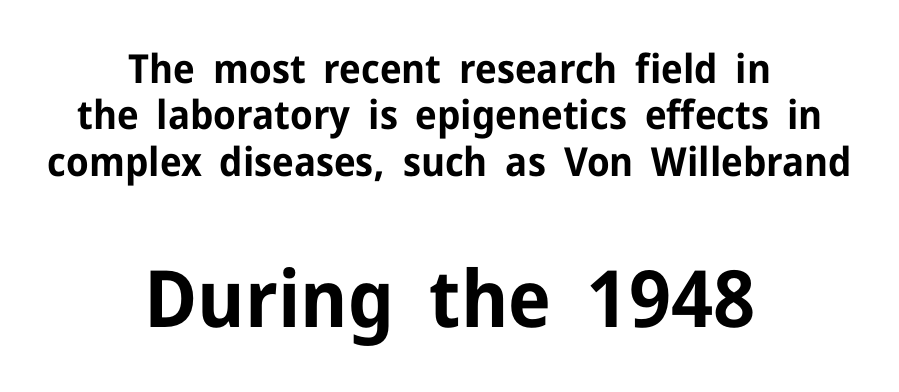
Q: Is the text bold? A: Yes.
Q: Is the text italic (slanted)? A: No, it is upright.
Q: Is the typeface a serif or a sans-serif typeface? A: Sans-serif.
Q: Is the text underlined? A: No.
Q: How is the paragraph aligned? A: Centered.
Q: Is the spacing between letters normal or unusually wide? A: Normal.
Q: Which block of text is set in a larger size, the first (top) or the second (bottom)? A: The second (bottom) one.
Q: Width (condensed, normal, or wide)? A: Normal.
Q: Stroke contrast? A: Low.
Q: x-height? A: Medium.
Q: Monospaced? A: No.
